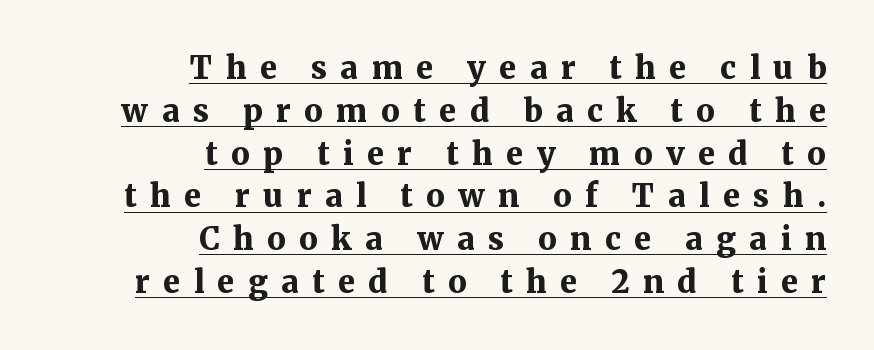
The image shows 31 px bold serif type, upright; set right-aligned, normal line spacing (1.38x), unusually wide letter spacing (+0.43 em), underlined; medium stroke contrast and a medium x-height.
